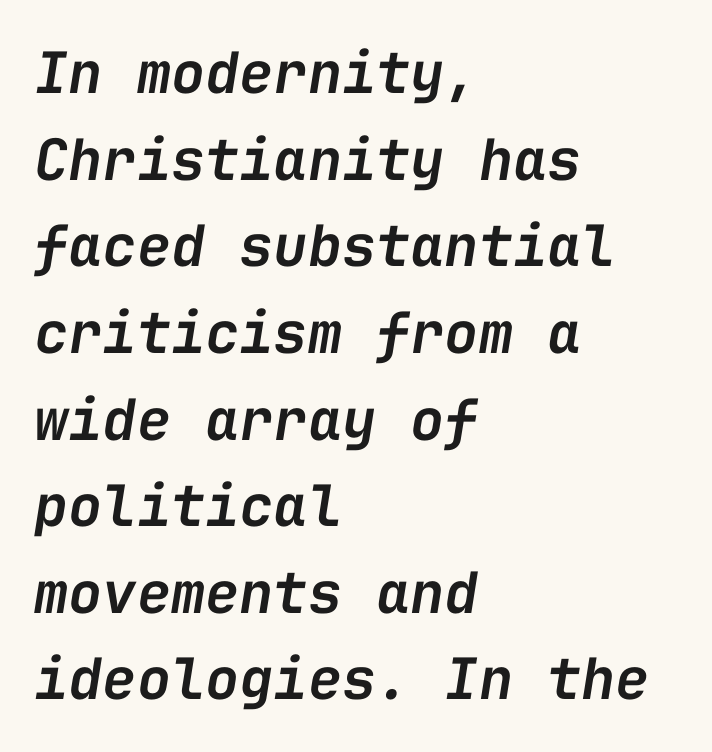
Q: Is the text bold? A: Semi-bold.
Q: Is the text italic (slanted)? A: Yes, it leans right by about 9 degrees.
Q: Is the text underlined? A: No.
Q: How is the paragraph aligned? A: Left-aligned.
Q: Is the spacing between letters normal or unusually wide? A: Normal.
Q: Is the spacing between lines tight, normal or loose? A: Normal.
Q: Width (condensed, normal, or wide)? A: Normal.
Q: Stroke contrast? A: Low.
Q: x-height? A: Medium.
Q: Monospaced? A: Yes.
